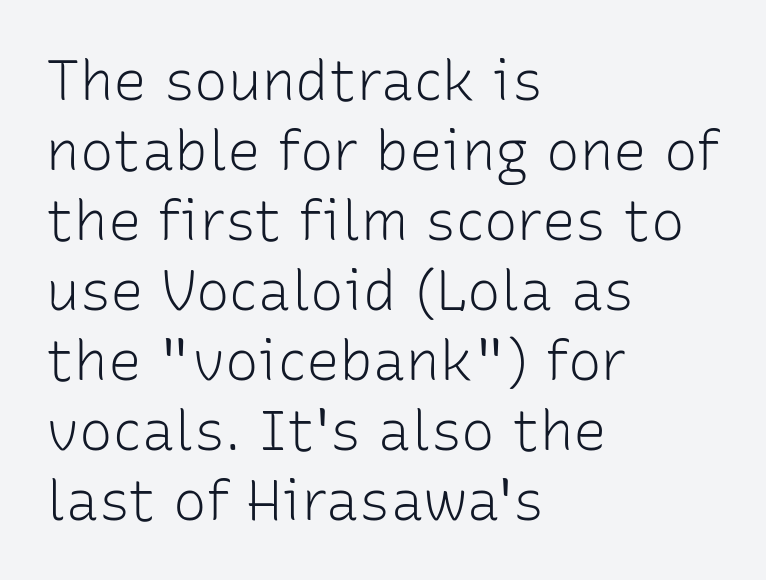
Q: Is the text bold? A: No.
Q: Is the text italic (slanted)? A: No, it is upright.
Q: Is the typeface a serif or a sans-serif typeface? A: Sans-serif.
Q: Is the text underlined? A: No.
Q: How is the paragraph aligned? A: Left-aligned.
Q: Is the spacing between letters normal or unusually wide? A: Normal.
Q: Is the spacing between lines tight, normal or loose? A: Normal.
Q: Width (condensed, normal, or wide)? A: Normal.
Q: Stroke contrast? A: Low.
Q: x-height? A: Medium.
Q: Monospaced? A: No.
